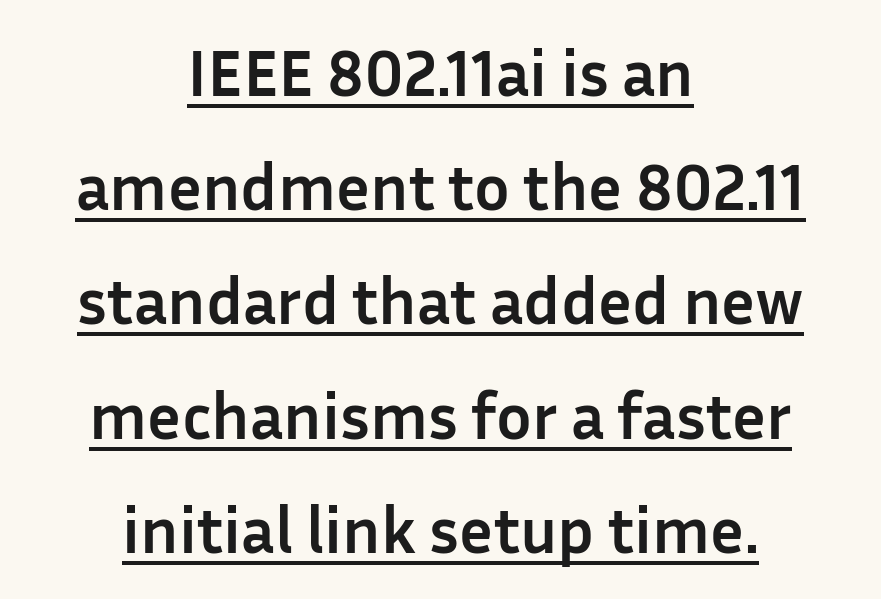
These lines stack symmetrically, like a column narrowing and widening about its center. Typographic density is high because the face is bold. Compared with typical body copy, the letter spacing here is the same. Emphasis is given by a line drawn under the lettering. This sample uses a sans-serif face.
